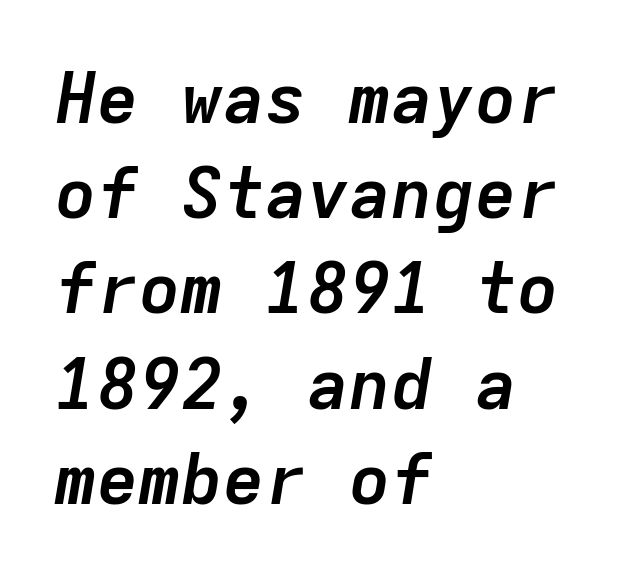
Q: Is the text bold? A: Yes.
Q: Is the text italic (slanted)? A: Yes, it leans right by about 9 degrees.
Q: Is the text underlined? A: No.
Q: How is the paragraph aligned? A: Left-aligned.
Q: Is the spacing between letters normal or unusually wide? A: Normal.
Q: Is the spacing between lines tight, normal or loose? A: Normal.
Q: Width (condensed, normal, or wide)? A: Normal.
Q: Stroke contrast? A: Low.
Q: x-height? A: Medium.
Q: Monospaced? A: Yes.
